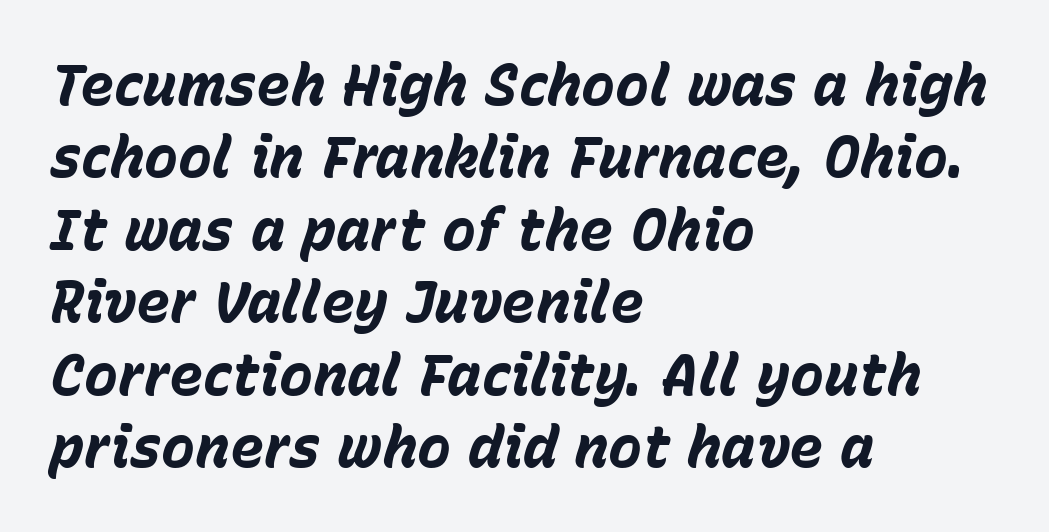
{"italic": "yes", "lean": "right", "slant_degrees": 15, "bold": "yes", "weight": "bold", "width": "normal", "stroke_contrast": "low", "x_height": "medium", "monospaced": "no", "underline": "no", "align": "left", "line_spacing": "normal", "line_spacing_ratio": 1.27, "letter_spacing": "normal", "letter_spacing_em": 0.0, "glyph_px": 57}
